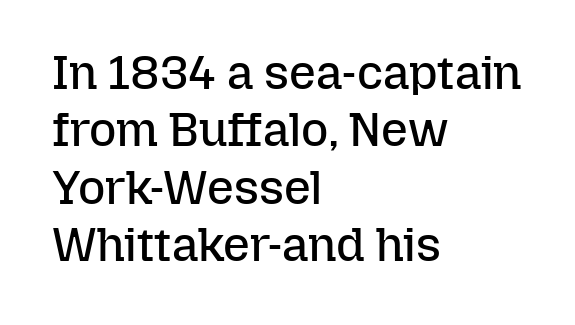
Q: Is the text bold? A: No.
Q: Is the text italic (slanted)? A: No, it is upright.
Q: Is the text underlined? A: No.
Q: How is the paragraph aligned? A: Left-aligned.
Q: Is the spacing between letters normal or unusually wide? A: Normal.
Q: Width (condensed, normal, or wide)? A: Normal.
Q: Stroke contrast? A: Low.
Q: x-height? A: Medium.
Q: Monospaced? A: No.
